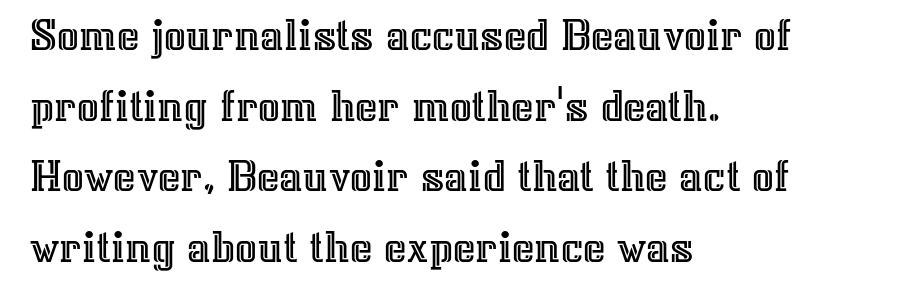
The foot of each line stays bare and open. Caption: multi-line text, flush left, ragged right. A typesetter would call this leading conventional body-copy spacing. The rendering keeps characters at their native spacing. Do the characters align in a grid? No, the font is proportional. Does the lettering tilt? It doesn't — this is upright.
